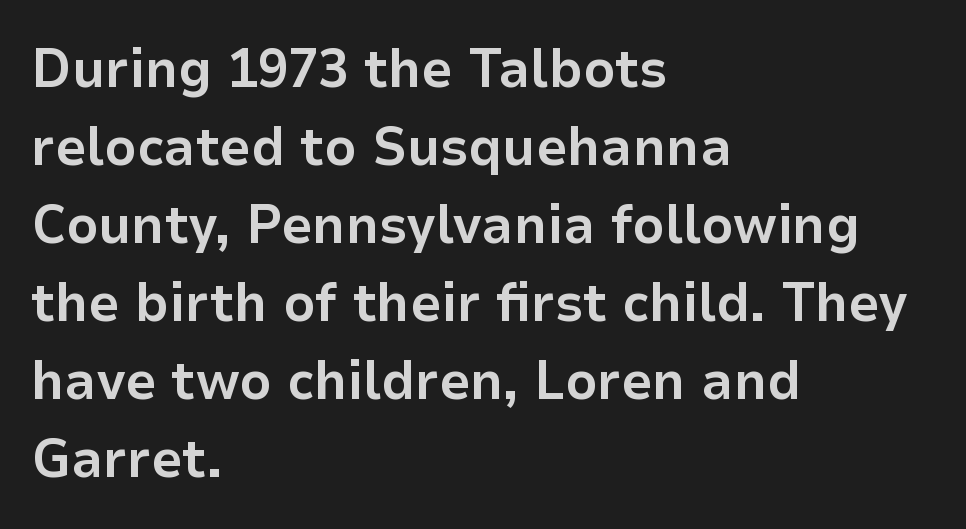
The image shows 55 px bold sans-serif type, upright; set left-aligned, normal line spacing (1.42x), normal letter spacing, not underlined; low stroke contrast and a medium x-height.
